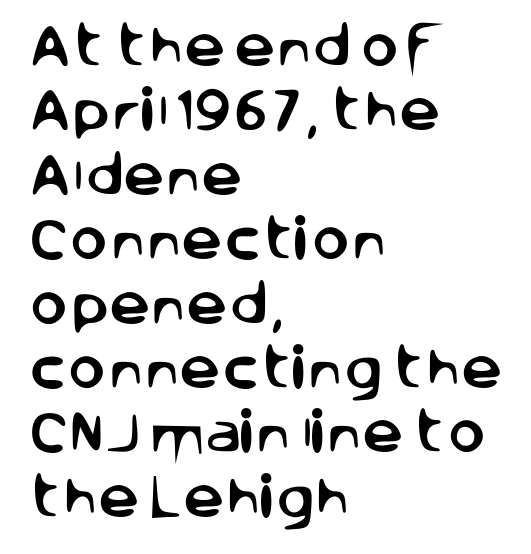
Q: Is the text italic (slanted)? A: No, it is upright.
Q: Is the typeface a serif or a sans-serif typeface? A: Sans-serif.
Q: Is the text underlined? A: No.
Q: How is the paragraph aligned? A: Left-aligned.
Q: Is the spacing between letters normal or unusually wide? A: Normal.
Q: Is the spacing between lines tight, normal or loose? A: Normal.
Q: Width (condensed, normal, or wide)? A: Normal.
Q: Stroke contrast? A: Low.
Q: x-height? A: Large.
Q: Monospaced? A: No.
